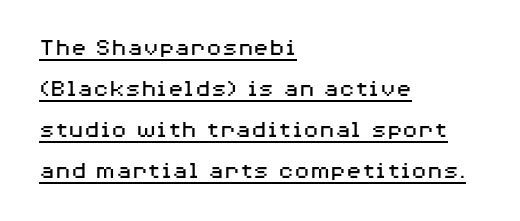
{"italic": "no", "bold": "no", "underline": "yes", "align": "left", "line_spacing": "normal", "line_spacing_ratio": 1.58, "letter_spacing": "normal", "letter_spacing_em": 0.0, "glyph_px": 26}
